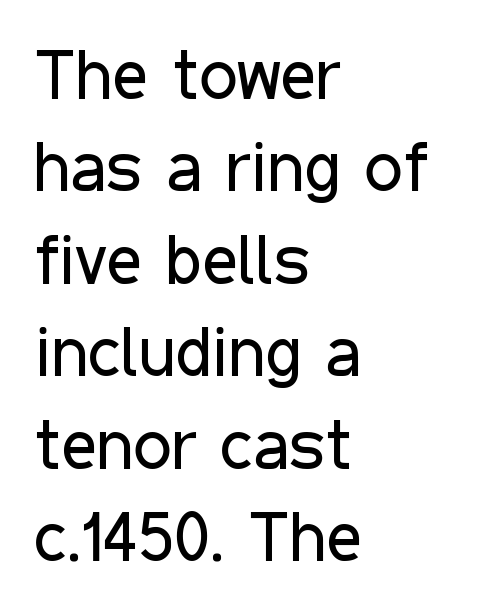
{"serif": "no", "italic": "no", "bold": "no", "weight": "regular", "width": "condensed", "stroke_contrast": "low", "x_height": "medium", "monospaced": "no", "underline": "no", "align": "left", "line_spacing": "normal", "line_spacing_ratio": 1.34, "letter_spacing": "normal", "letter_spacing_em": 0.0, "glyph_px": 69}
